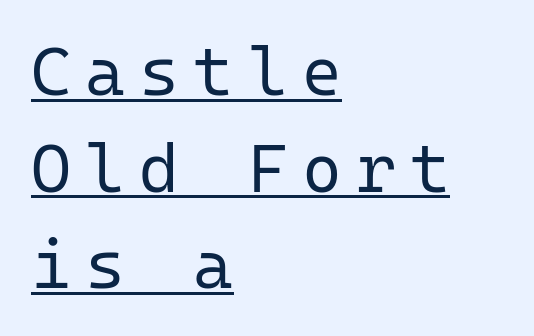
Q: Is the text bold? A: No.
Q: Is the text italic (slanted)? A: No, it is upright.
Q: Is the typeface a serif or a sans-serif typeface? A: Sans-serif.
Q: Is the text underlined? A: Yes.
Q: How is the paragraph aligned? A: Left-aligned.
Q: Is the spacing between letters normal or unusually wide? A: Unusually wide.
Q: Is the spacing between lines tight, normal or loose? A: Normal.
Q: Width (condensed, normal, or wide)? A: Normal.
Q: Stroke contrast? A: Low.
Q: x-height? A: Medium.
Q: Monospaced? A: Yes.
